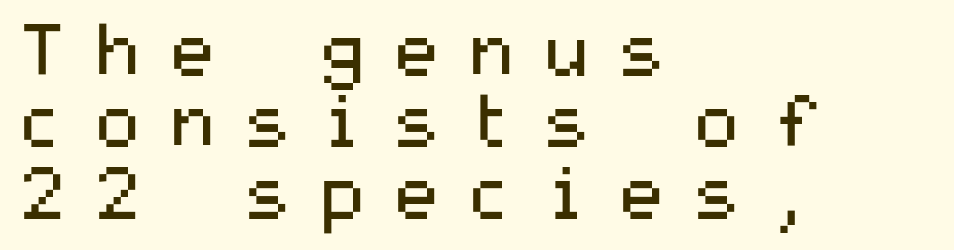
{"serif": "no", "italic": "no", "bold": "no", "weight": "regular", "width": "wide", "stroke_contrast": "medium", "x_height": "medium", "underline": "no", "align": "left", "line_spacing": "tight", "line_spacing_ratio": 0.99, "letter_spacing": "wide", "letter_spacing_em": 0.34, "glyph_px": 72}
